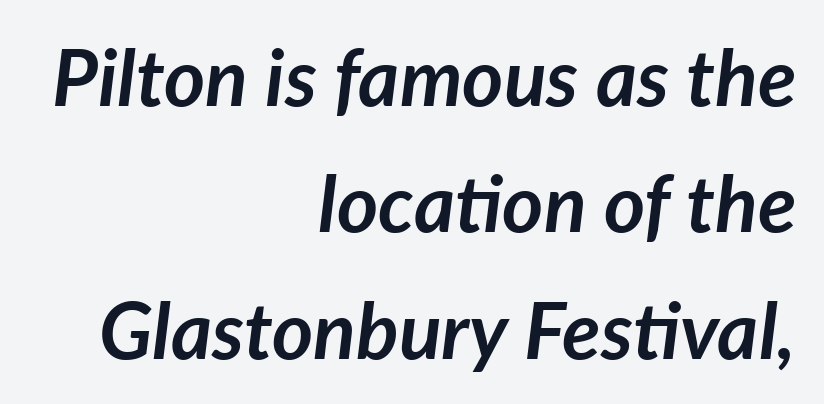
{"italic": "yes", "lean": "right", "slant_degrees": 7, "bold": "yes", "weight": "semibold", "width": "normal", "stroke_contrast": "low", "x_height": "medium", "monospaced": "no", "underline": "no", "align": "right", "line_spacing": "normal", "line_spacing_ratio": 1.6, "letter_spacing": "normal", "letter_spacing_em": 0.0, "glyph_px": 79}
